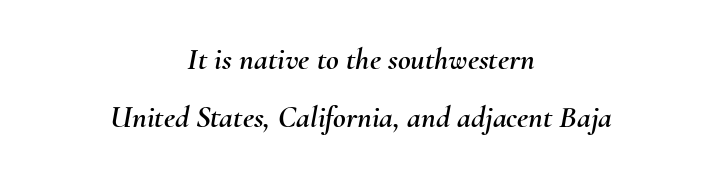
The image shows 31 px text type, italic (leaning right); set centered, line spacing 1.88x, normal letter spacing, not underlined; medium stroke contrast and a small x-height.
